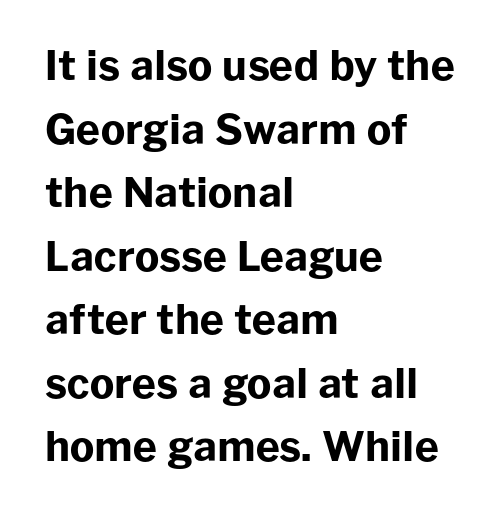
{"serif": "no", "italic": "no", "bold": "yes", "weight": "bold", "width": "normal", "stroke_contrast": "low", "x_height": "medium", "monospaced": "no", "underline": "no", "align": "left", "line_spacing": "normal", "line_spacing_ratio": 1.55, "letter_spacing": "normal", "letter_spacing_em": 0.0, "glyph_px": 41}
